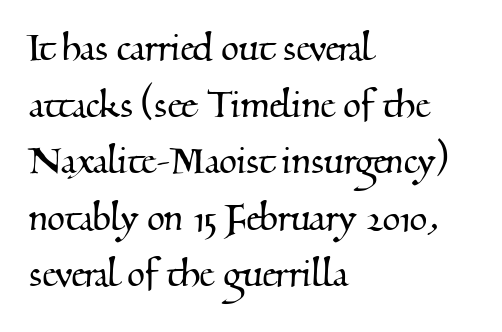
{"serif": "yes", "width": "normal", "stroke_contrast": "medium", "x_height": "small", "monospaced": "no", "underline": "no", "align": "left", "line_spacing_ratio": 1.23, "letter_spacing": "normal", "letter_spacing_em": 0.0, "glyph_px": 46}
